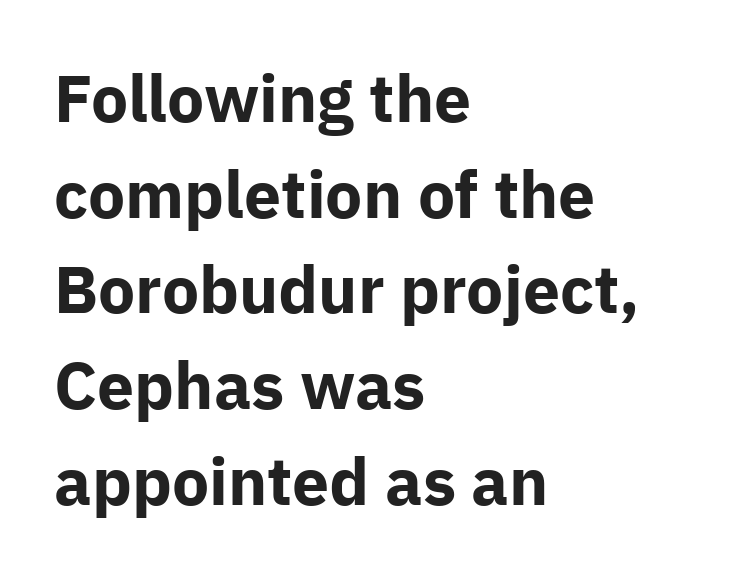
{"serif": "no", "italic": "no", "bold": "yes", "weight": "bold", "width": "normal", "stroke_contrast": "low", "x_height": "medium", "monospaced": "no", "underline": "no", "align": "left", "line_spacing": "normal", "line_spacing_ratio": 1.45, "letter_spacing": "normal", "letter_spacing_em": 0.0, "glyph_px": 66}
